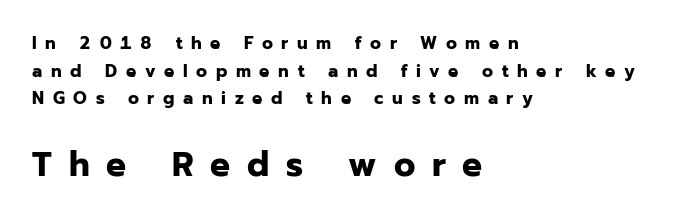
This sample has the flowing, uneven cadence of proportional lettering. Italic: no, the glyphs are upright roman. Any mark beneath the type? The region is blank. The line texture is sparse and dotted thanks to wide tracking. Heavy, bold letterforms.
